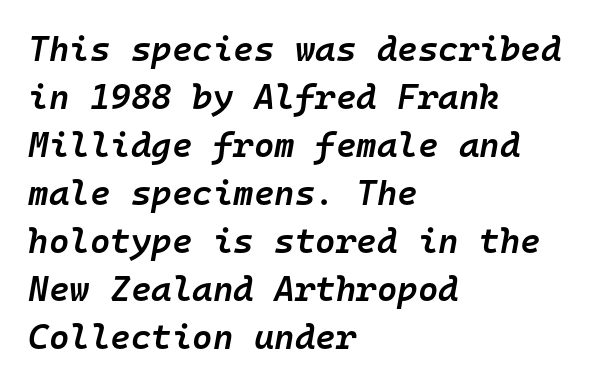
{"italic": "yes", "lean": "right", "slant_degrees": 10, "bold": "semi", "weight": "semibold", "width": "normal", "stroke_contrast": "low", "x_height": "medium", "monospaced": "yes", "underline": "no", "align": "left", "line_spacing": "normal", "line_spacing_ratio": 1.37, "letter_spacing": "normal", "letter_spacing_em": 0.0, "glyph_px": 35}
